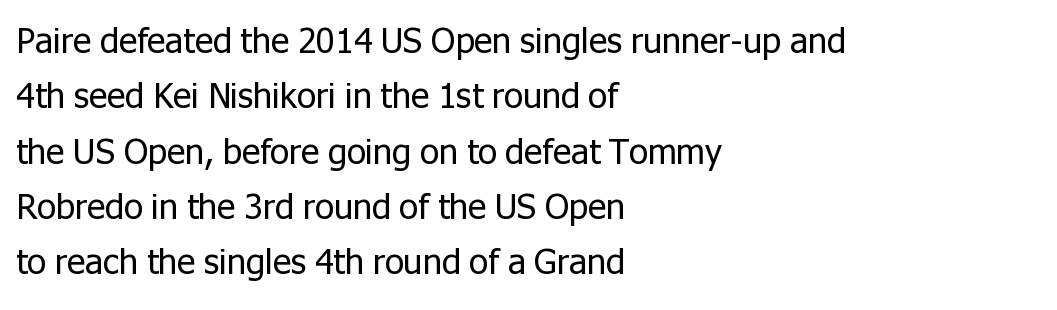
{"serif": "no", "italic": "no", "bold": "no", "weight": "regular", "width": "normal", "stroke_contrast": "low", "x_height": "medium", "monospaced": "no", "underline": "no", "align": "left", "line_spacing": "normal", "line_spacing_ratio": 1.58, "letter_spacing": "normal", "letter_spacing_em": 0.0, "glyph_px": 35}
